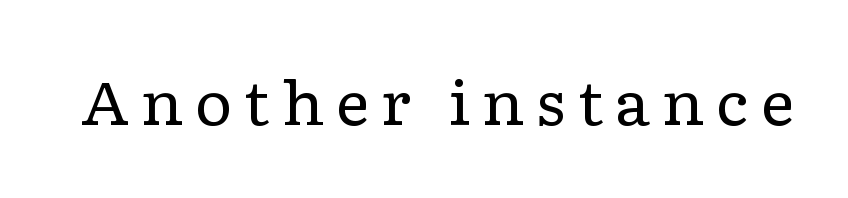
Q: Is the text bold? A: No.
Q: Is the text italic (slanted)? A: No, it is upright.
Q: Is the typeface a serif or a sans-serif typeface? A: Serif.
Q: Is the text underlined? A: No.
Q: Width (condensed, normal, or wide)? A: Wide.
Q: Stroke contrast? A: Low.
Q: x-height? A: Medium.
Q: Monospaced? A: No.
